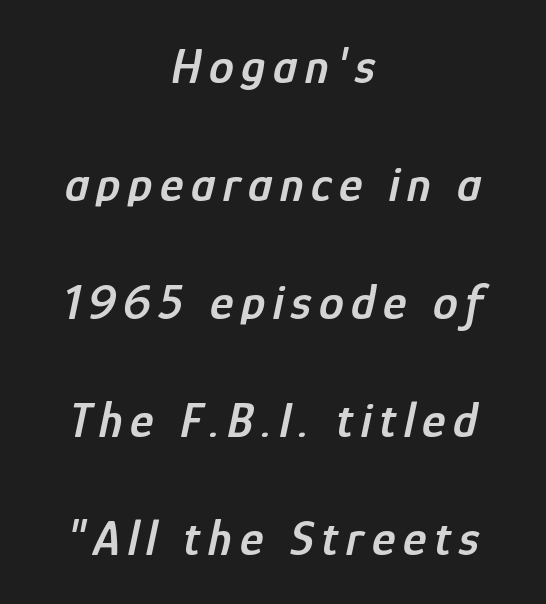
{"italic": "yes", "lean": "right", "slant_degrees": 12, "bold": "semi", "weight": "semibold", "width": "condensed", "stroke_contrast": "low", "x_height": "medium", "monospaced": "no", "underline": "no", "align": "center", "line_spacing": "loose", "line_spacing_ratio": 2.36, "glyph_px": 50}
